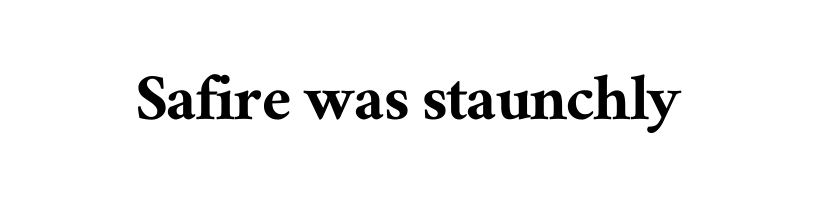
Q: Is the text italic (slanted)? A: No, it is upright.
Q: Is the typeface a serif or a sans-serif typeface? A: Serif.
Q: Is the text underlined? A: No.
Q: Is the spacing between letters normal or unusually wide? A: Normal.
Q: Width (condensed, normal, or wide)? A: Normal.
Q: Stroke contrast? A: Medium.
Q: x-height? A: Medium.
Q: Monospaced? A: No.
